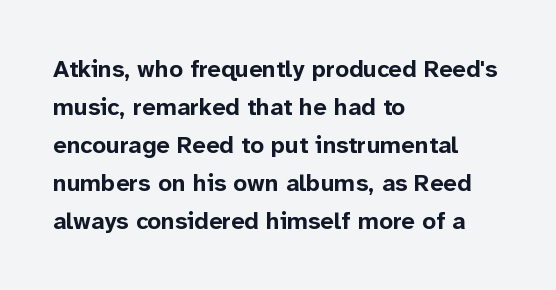
The image shows 24 px bold type, upright; set left-aligned, normal line spacing (1.58x), normal letter spacing, not underlined.
